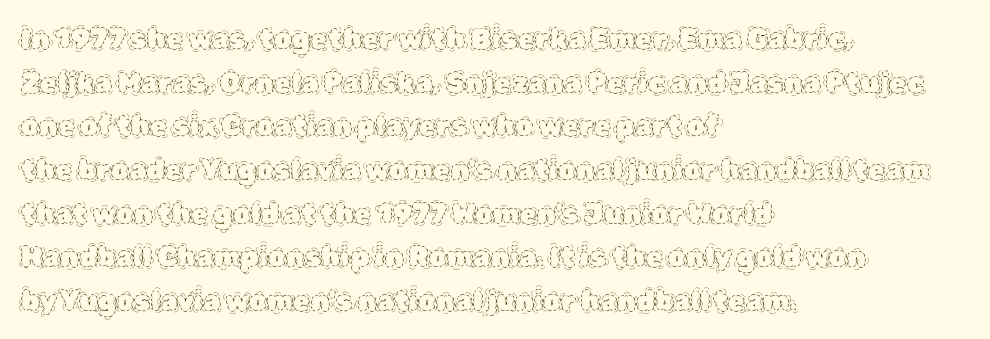
{"italic": "no", "bold": "no", "weight": "thin", "width": "normal", "x_height": "large", "monospaced": "no", "underline": "no", "align": "left", "line_spacing": "normal", "line_spacing_ratio": 1.56, "letter_spacing": "normal", "letter_spacing_em": 0.0, "glyph_px": 28}
